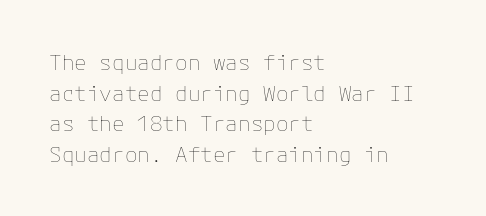
The image shows 21 px text type, upright; set left-aligned, normal line spacing (1.46x), normal letter spacing, not underlined.
